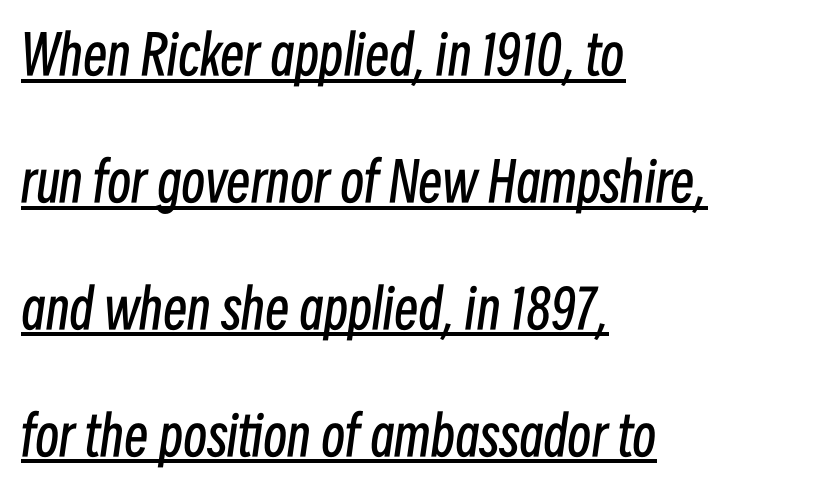
The image shows 54 px regular-weight, condensed type, italic (leaning right); set left-aligned, loose line spacing (2.35x), normal letter spacing, underlined; low stroke contrast and a medium x-height.
